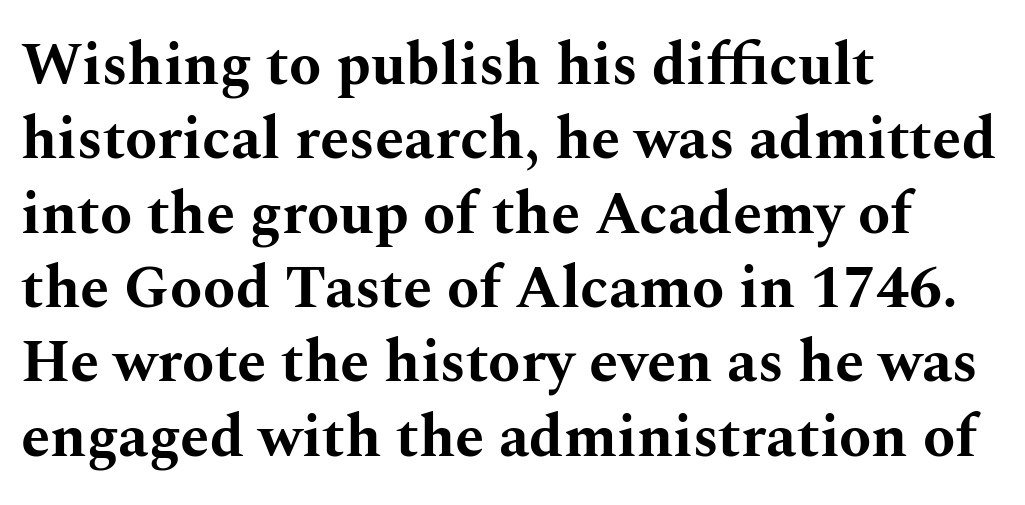
The sample has been set heavy, in full bold. A bare baseline throughout the passage. Nothing unusual about the tracking: characters are spaced as the font intends. The lines are quadded left. Rendered with straight, roman letterforms.
